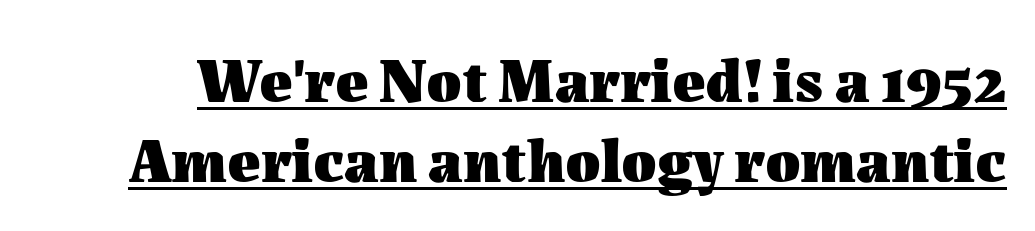
{"italic": "no", "bold": "yes", "weight": "heavy", "width": "normal", "stroke_contrast": "medium", "x_height": "medium", "monospaced": "no", "underline": "yes", "line_spacing": "normal", "line_spacing_ratio": 1.27, "letter_spacing": "normal", "letter_spacing_em": 0.0, "glyph_px": 63}
